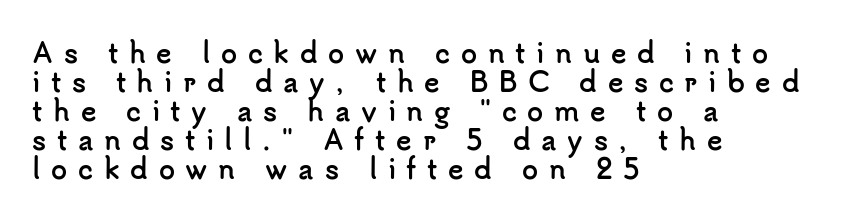
Q: Is the text bold? A: Yes.
Q: Is the text italic (slanted)? A: No, it is upright.
Q: Is the text underlined? A: No.
Q: How is the paragraph aligned? A: Left-aligned.
Q: Is the spacing between letters normal or unusually wide? A: Unusually wide.
Q: Is the spacing between lines tight, normal or loose? A: Tight.
